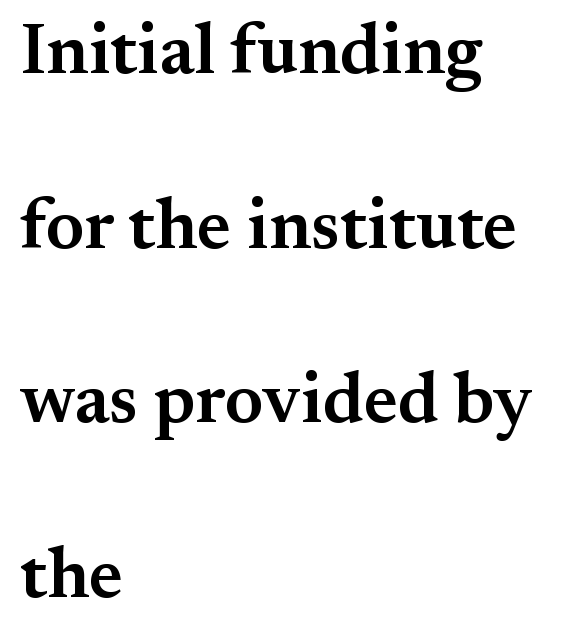
Q: Is the text bold? A: Semi-bold.
Q: Is the text italic (slanted)? A: No, it is upright.
Q: Is the typeface a serif or a sans-serif typeface? A: Serif.
Q: Is the text underlined? A: No.
Q: How is the paragraph aligned? A: Left-aligned.
Q: Is the spacing between letters normal or unusually wide? A: Normal.
Q: Is the spacing between lines tight, normal or loose? A: Loose.
Q: Width (condensed, normal, or wide)? A: Normal.
Q: Stroke contrast? A: Medium.
Q: x-height? A: Small.
Q: Monospaced? A: No.
